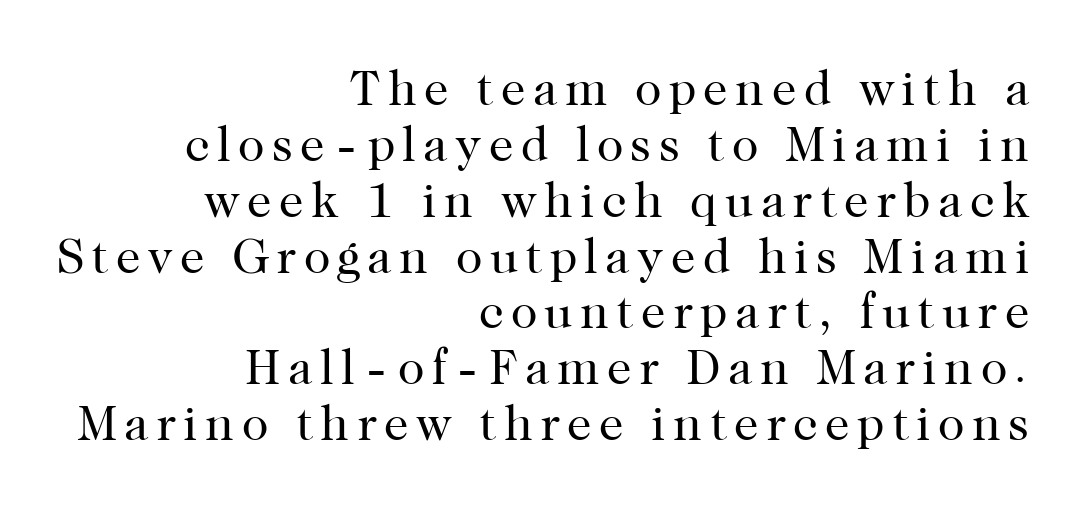
The setting favours the right margin, as signatures and pull-quotes sometimes do. A typesetter would label this face a serif. The characters are drawn with everyday or finer stroke widths. Whoever set this chose condensed vertical rhythm over breathing room. The area under the type is left untouched.
